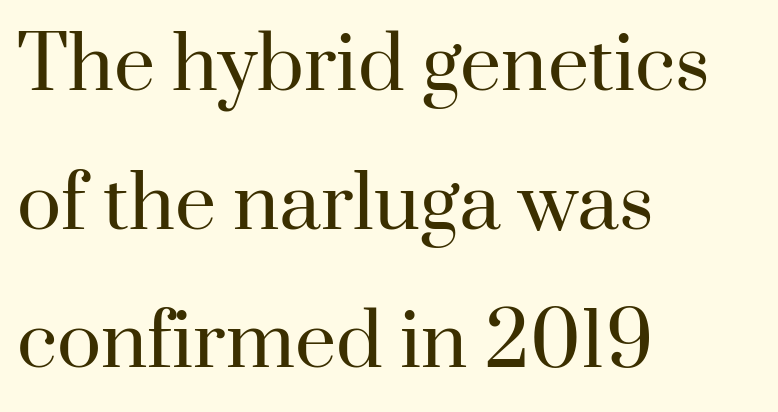
{"serif": "yes", "italic": "no", "bold": "no", "weight": "regular", "width": "normal", "stroke_contrast": "high", "x_height": "small", "monospaced": "no", "underline": "no", "align": "left", "line_spacing": "loose", "line_spacing_ratio": 1.9, "letter_spacing": "normal", "letter_spacing_em": 0.0, "glyph_px": 73}
